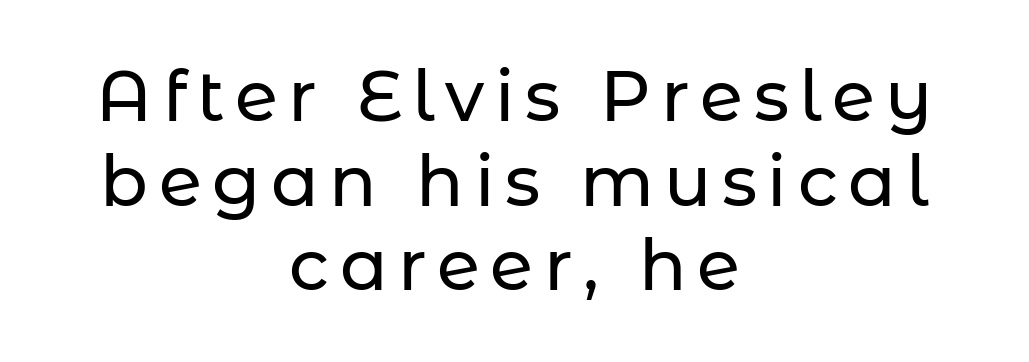
What kind of face is this? One without serifs — a sans. A bare baseline throughout the passage. These lines are centered, leaving both edges ragged. A typesetter would call this proportional, since set widths differ per character. These lines were composed using upright roman letters.
